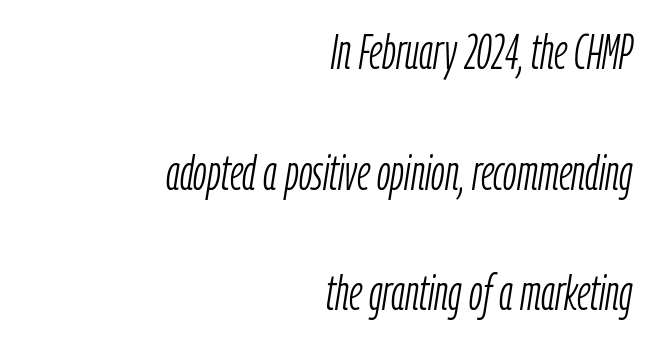
Q: Is the text bold? A: No.
Q: Is the text italic (slanted)? A: Yes, it leans right by about 9 degrees.
Q: Is the text underlined? A: No.
Q: How is the paragraph aligned? A: Right-aligned.
Q: Is the spacing between letters normal or unusually wide? A: Normal.
Q: Is the spacing between lines tight, normal or loose? A: Loose.
Q: Width (condensed, normal, or wide)? A: Condensed.
Q: Stroke contrast? A: Low.
Q: x-height? A: Medium.
Q: Monospaced? A: No.
